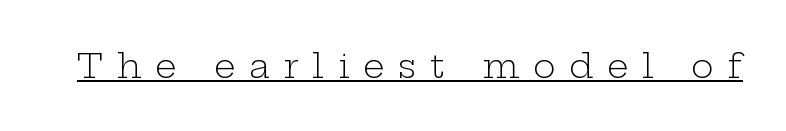
The image shows 34 px light, wide serif type, upright; set unusually wide letter spacing (+0.4 em), underlined; low stroke contrast and a medium x-height.
